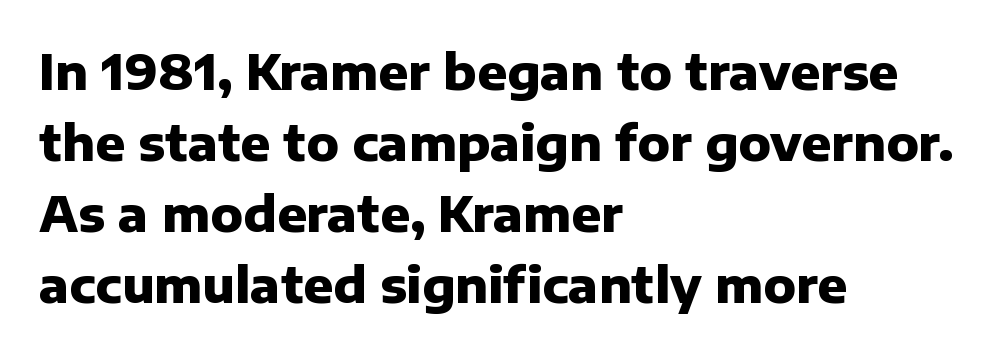
The image shows 49 px heavy sans-serif type, upright; set left-aligned, normal line spacing (1.45x), normal letter spacing, not underlined; low stroke contrast and a medium x-height.
